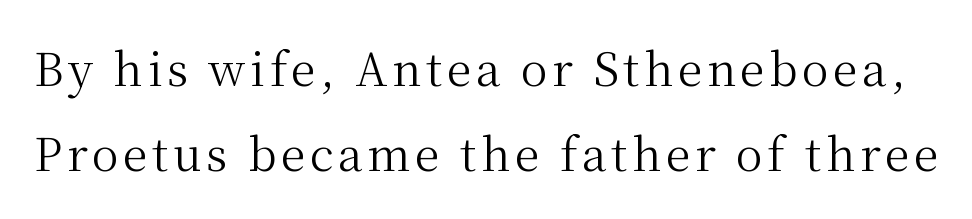
The image shows 45 px regular-weight serif type, upright; set loose line spacing (1.9x), not underlined; medium stroke contrast and a medium x-height.
